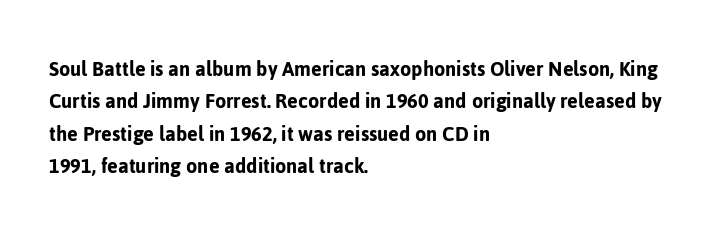
The image shows 23 px text type, upright; set left-aligned, normal line spacing (1.41x), normal letter spacing, not underlined.
